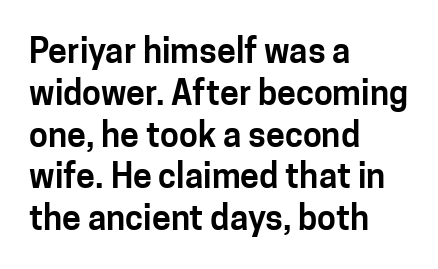
The image shows 34 px sans-serif type, upright; set left-aligned, line spacing 1.23x, normal letter spacing, not underlined; low stroke contrast and a medium x-height.
